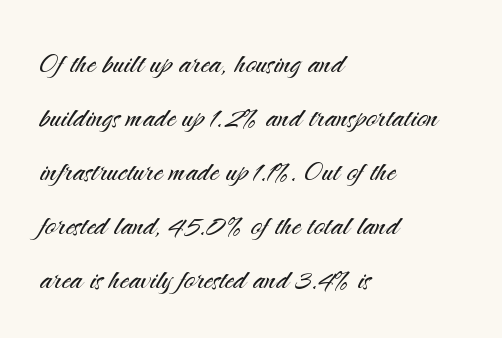
The image shows 36 px light sans-serif type; set left-aligned, normal line spacing (1.5x), normal letter spacing, not underlined; medium stroke contrast and a small x-height.
